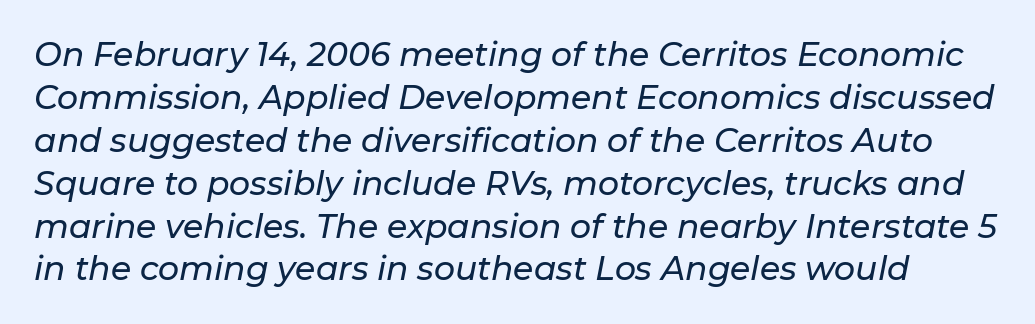
{"italic": "yes", "lean": "right", "slant_degrees": 11, "width": "normal", "stroke_contrast": "low", "x_height": "medium", "monospaced": "no", "underline": "no", "line_spacing": "normal", "line_spacing_ratio": 1.3, "letter_spacing": "normal", "letter_spacing_em": 0.0, "glyph_px": 33}
